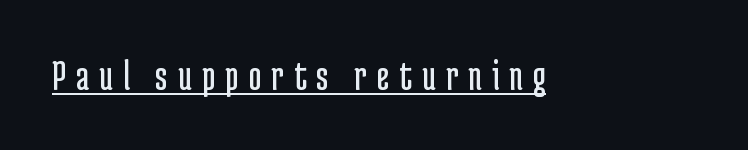
Q: Is the text bold? A: No.
Q: Is the text italic (slanted)? A: No, it is upright.
Q: Is the typeface a serif or a sans-serif typeface? A: Sans-serif.
Q: Is the text underlined? A: Yes.
Q: Is the spacing between letters normal or unusually wide? A: Unusually wide.
Q: Width (condensed, normal, or wide)? A: Condensed.
Q: Stroke contrast? A: Low.
Q: x-height? A: Medium.
Q: Monospaced? A: No.
